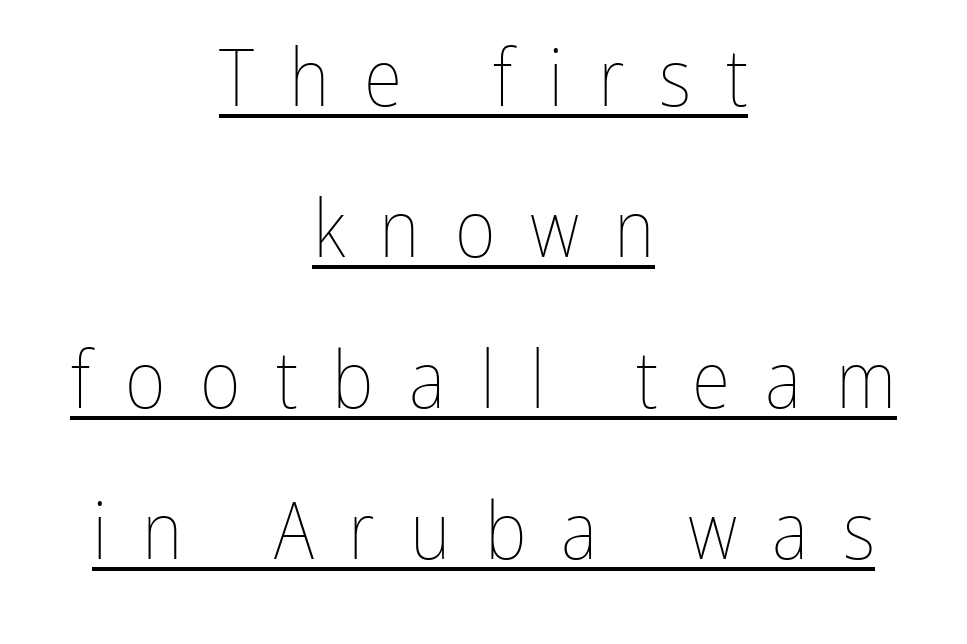
Q: Is the text bold? A: No.
Q: Is the text italic (slanted)? A: No, it is upright.
Q: Is the text underlined? A: Yes.
Q: How is the paragraph aligned? A: Centered.
Q: Is the spacing between letters normal or unusually wide? A: Unusually wide.
Q: Is the spacing between lines tight, normal or loose? A: Loose.
Q: Width (condensed, normal, or wide)? A: Condensed.
Q: Stroke contrast? A: Low.
Q: x-height? A: Medium.
Q: Monospaced? A: No.
